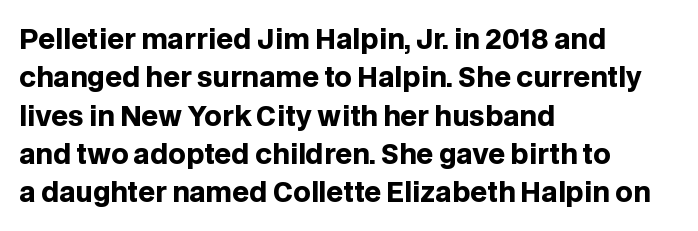
{"italic": "no", "bold": "yes", "underline": "no", "align": "left", "line_spacing": "normal", "line_spacing_ratio": 1.42, "letter_spacing": "normal", "letter_spacing_em": 0.0, "glyph_px": 27}
